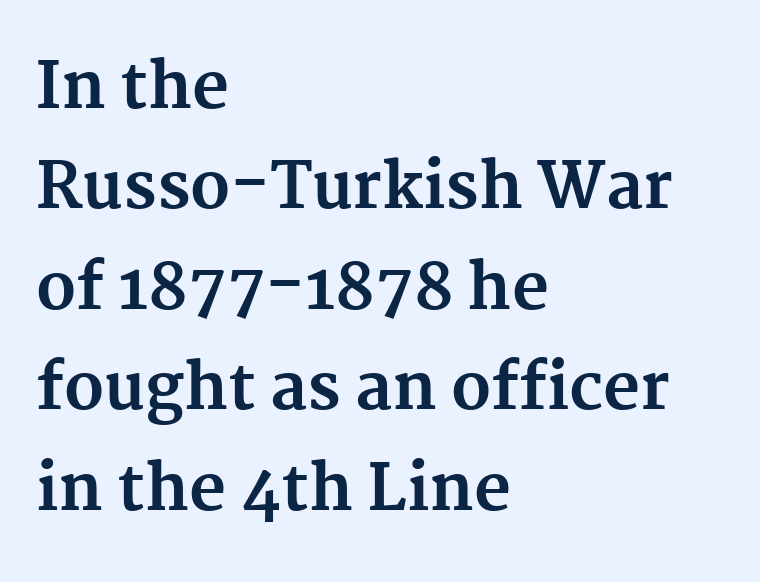
{"serif": "yes", "italic": "no", "bold": "yes", "weight": "bold", "width": "normal", "stroke_contrast": "medium", "x_height": "medium", "monospaced": "no", "underline": "no", "align": "left", "line_spacing": "normal", "line_spacing_ratio": 1.57, "letter_spacing": "normal", "letter_spacing_em": 0.0, "glyph_px": 64}
